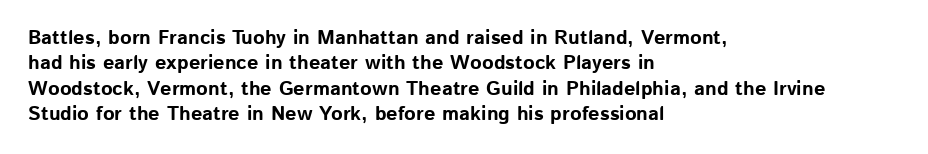
{"italic": "no", "bold": "yes", "underline": "no", "align": "left", "line_spacing": "normal", "line_spacing_ratio": 1.27, "letter_spacing": "normal", "letter_spacing_em": 0.0, "glyph_px": 20}
